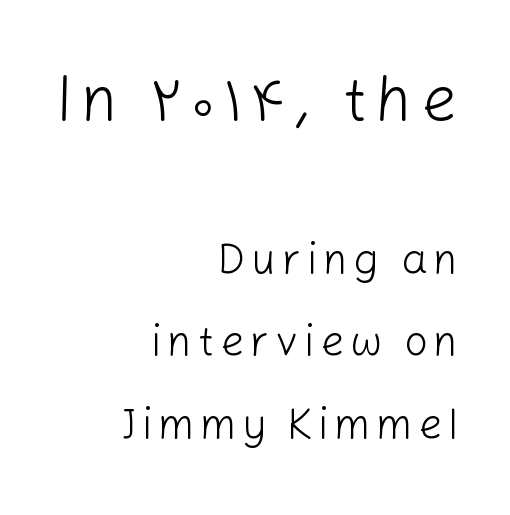
{"serif": "no", "italic": "no", "bold": "no", "weight": "light", "width": "normal", "stroke_contrast": "low", "x_height": "medium", "monospaced": "no", "underline": "no", "align": "right", "line_spacing": "loose", "line_spacing_ratio": 1.97, "larger_block": "first", "size_ratio": 1.5, "glyph_px": 63}
